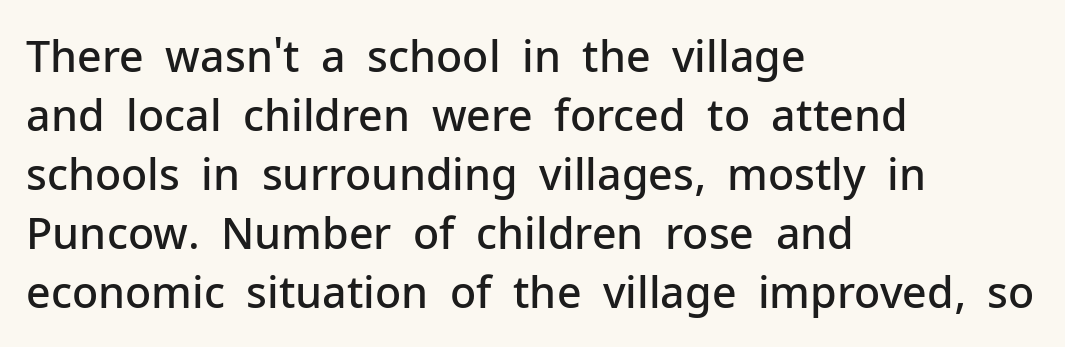
{"serif": "no", "italic": "no", "bold": "semi", "weight": "semibold", "width": "normal", "stroke_contrast": "low", "x_height": "medium", "monospaced": "no", "underline": "no", "align": "left", "line_spacing": "normal", "line_spacing_ratio": 1.37, "letter_spacing": "normal", "letter_spacing_em": 0.0, "glyph_px": 43}
